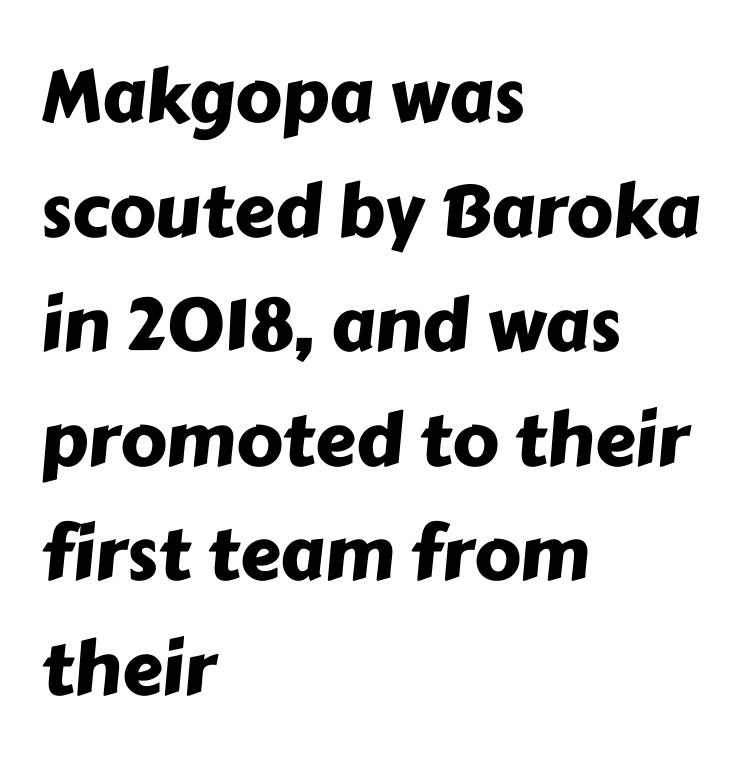
Q: Is the typeface a serif or a sans-serif typeface? A: Sans-serif.
Q: Is the text underlined? A: No.
Q: How is the paragraph aligned? A: Left-aligned.
Q: Is the spacing between letters normal or unusually wide? A: Normal.
Q: Is the spacing between lines tight, normal or loose? A: Normal.
Q: Width (condensed, normal, or wide)? A: Normal.
Q: Stroke contrast? A: Low.
Q: x-height? A: Medium.
Q: Monospaced? A: No.
